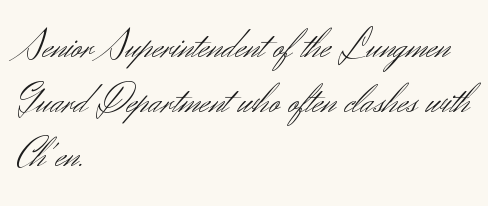
The image shows 42 px light sans-serif type; set left-aligned, normal line spacing (1.3x), normal letter spacing, not underlined; medium stroke contrast and a small x-height.
